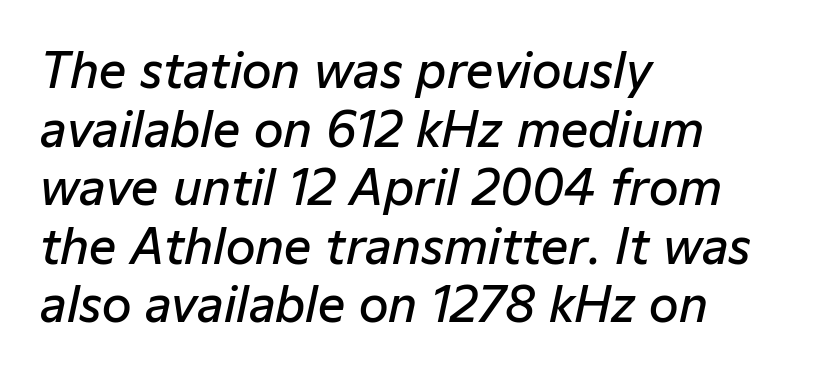
Q: Is the text bold? A: Semi-bold.
Q: Is the text italic (slanted)? A: Yes, it leans right by about 12 degrees.
Q: Is the text underlined? A: No.
Q: How is the paragraph aligned? A: Left-aligned.
Q: Is the spacing between letters normal or unusually wide? A: Normal.
Q: Width (condensed, normal, or wide)? A: Normal.
Q: Stroke contrast? A: Low.
Q: x-height? A: Medium.
Q: Monospaced? A: No.
